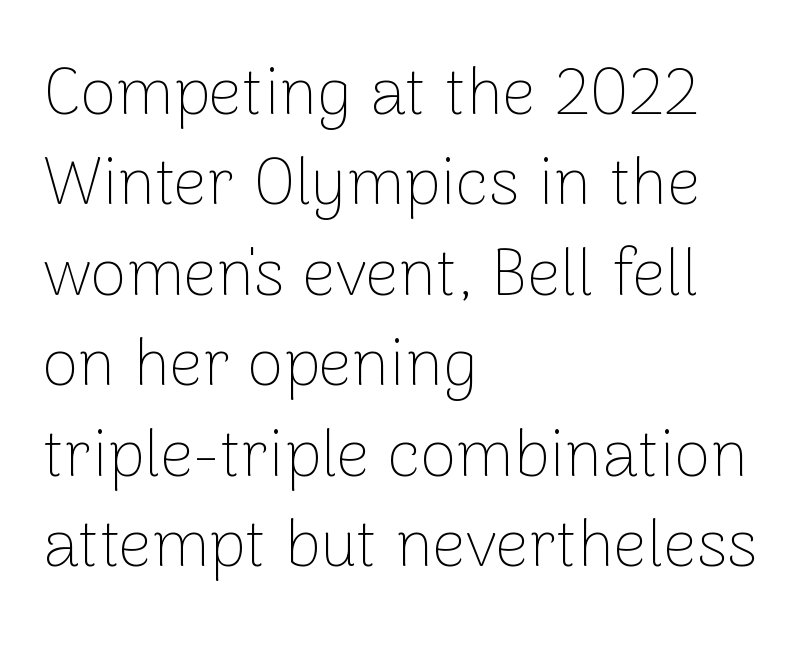
{"serif": "no", "italic": "no", "bold": "no", "weight": "thin", "width": "normal", "stroke_contrast": "low", "x_height": "medium", "monospaced": "no", "underline": "no", "align": "left", "line_spacing": "normal", "line_spacing_ratio": 1.37, "letter_spacing": "normal", "letter_spacing_em": 0.0, "glyph_px": 66}
